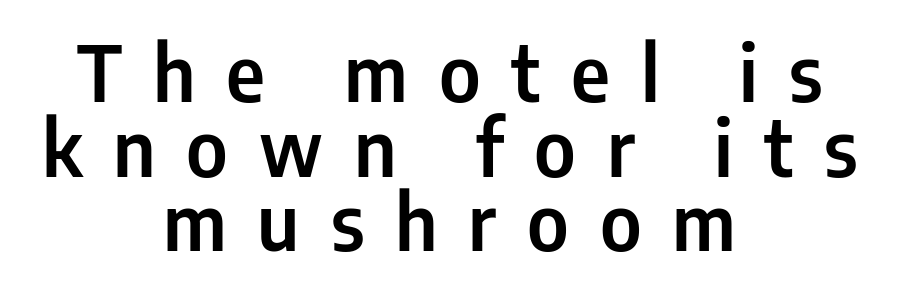
Q: Is the text italic (slanted)? A: No, it is upright.
Q: Is the typeface a serif or a sans-serif typeface? A: Sans-serif.
Q: Is the text underlined? A: No.
Q: How is the paragraph aligned? A: Centered.
Q: Is the spacing between letters normal or unusually wide? A: Unusually wide.
Q: Is the spacing between lines tight, normal or loose? A: Tight.
Q: Width (condensed, normal, or wide)? A: Condensed.
Q: Stroke contrast? A: Low.
Q: x-height? A: Medium.
Q: Monospaced? A: No.
